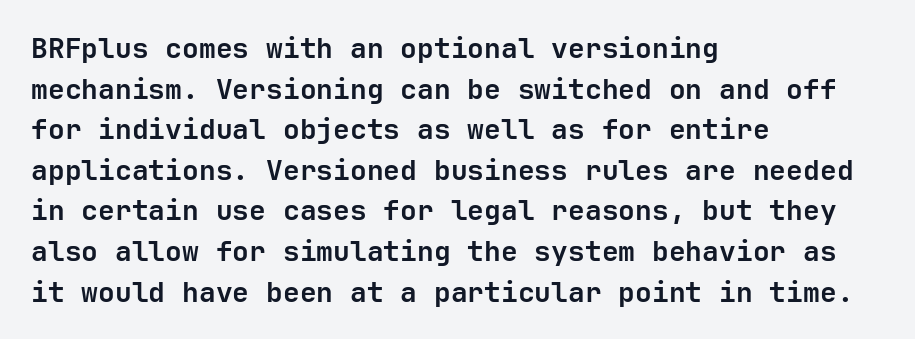
The image shows 28 px semibold sans-serif type, upright; set left-aligned, normal line spacing (1.45x), normal letter spacing, not underlined; low stroke contrast and a medium x-height.
